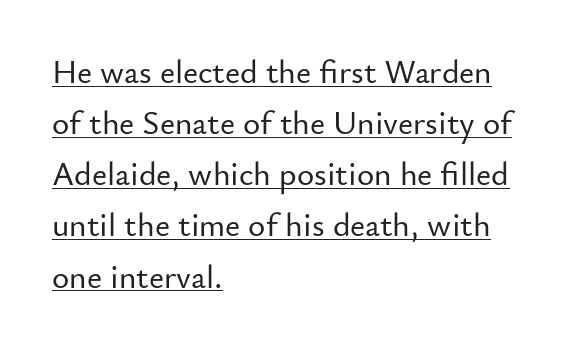
Upright lettering throughout. If you drew a ruler down the left edge, every line would touch it. Note: no serifs on the glyphs. Underlining? Definitely there. The passage shown has conventional tracking throughout.
